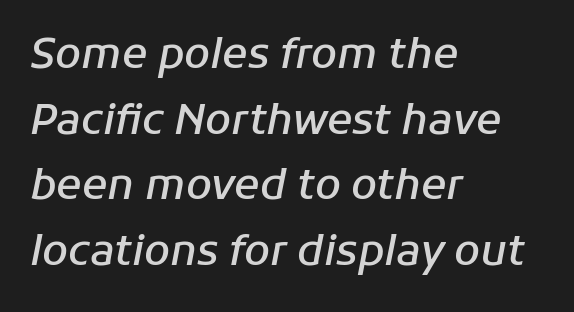
{"italic": "yes", "lean": "right", "slant_degrees": 11, "bold": "semi", "weight": "semibold", "width": "normal", "stroke_contrast": "low", "x_height": "medium", "monospaced": "no", "underline": "no", "align": "left", "line_spacing": "normal", "line_spacing_ratio": 1.56, "letter_spacing": "normal", "letter_spacing_em": 0.0, "glyph_px": 42}
